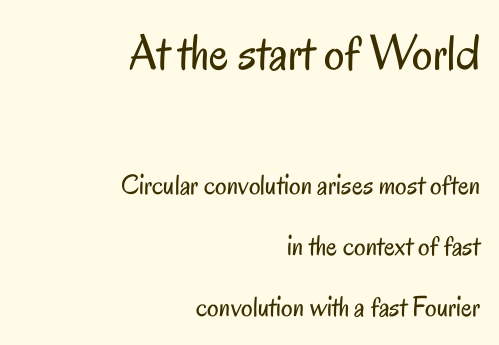
Nobody touched the tracking dial on this one. This is sans-serif lettering, the kind often seen on screens and signage. A great deal of white space separates one row of letters from the next. The letters advance in unequal steps, a hallmark of proportional type.
